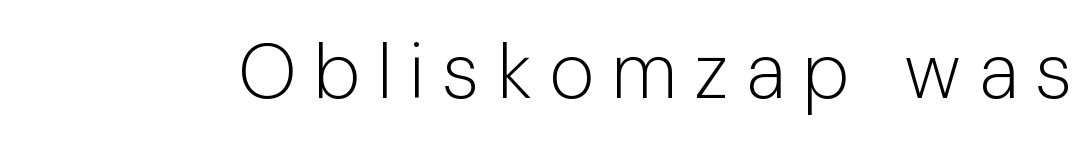
Q: Is the text bold? A: No.
Q: Is the text italic (slanted)? A: No, it is upright.
Q: Is the typeface a serif or a sans-serif typeface? A: Sans-serif.
Q: Is the text underlined? A: No.
Q: Is the spacing between letters normal or unusually wide? A: Unusually wide.
Q: Width (condensed, normal, or wide)? A: Normal.
Q: Stroke contrast? A: Low.
Q: x-height? A: Medium.
Q: Monospaced? A: No.
